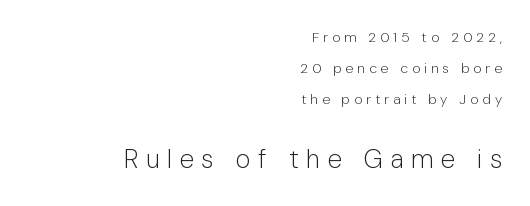
One-word summary of the alignment: right. Posture: upright roman. Caption: upper text group reduced, lower text group enlarged. Stem width sits at or under what a default text font uses. Check the space under the baseline: it is left empty. The letters are spread apart with noticeably loose tracking.
